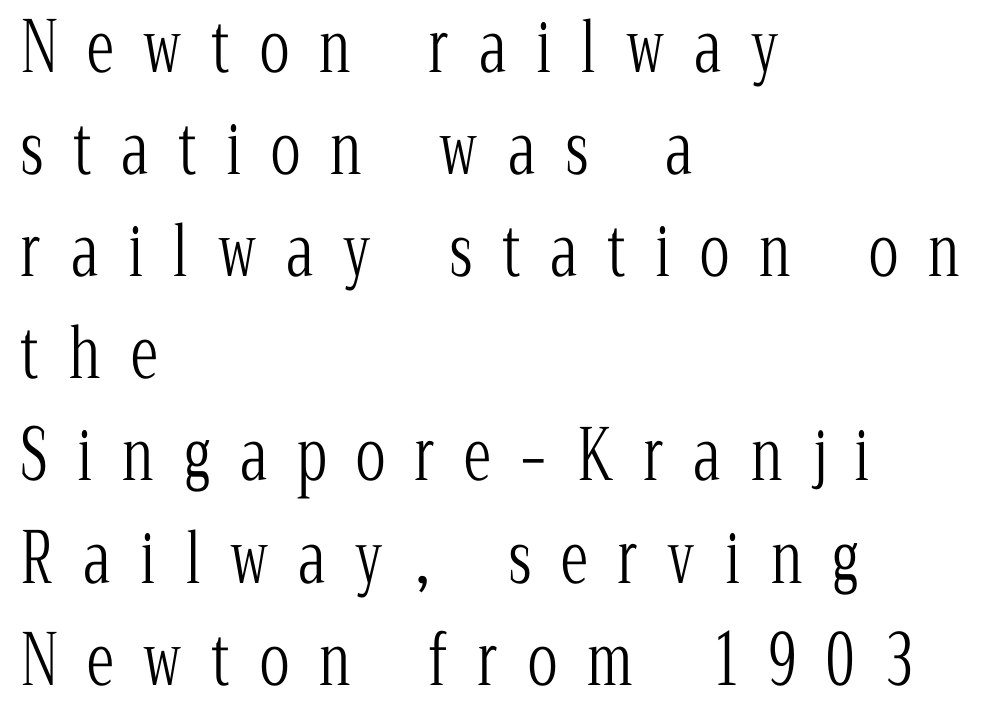
The image shows 69 px light, condensed serif type, upright; set left-aligned, normal line spacing (1.48x), unusually wide letter spacing (+0.43 em), not underlined; low stroke contrast and a medium x-height.
